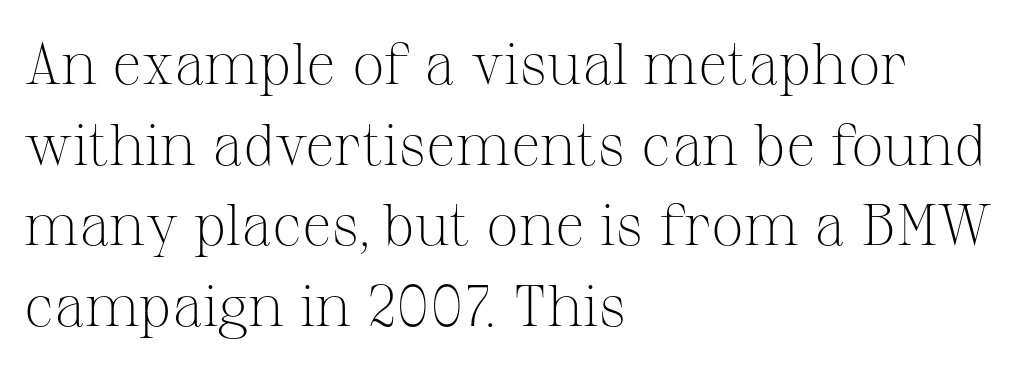
The image shows 58 px light serif type, upright; set left-aligned, normal line spacing (1.39x), normal letter spacing, not underlined; medium stroke contrast and a medium x-height.
